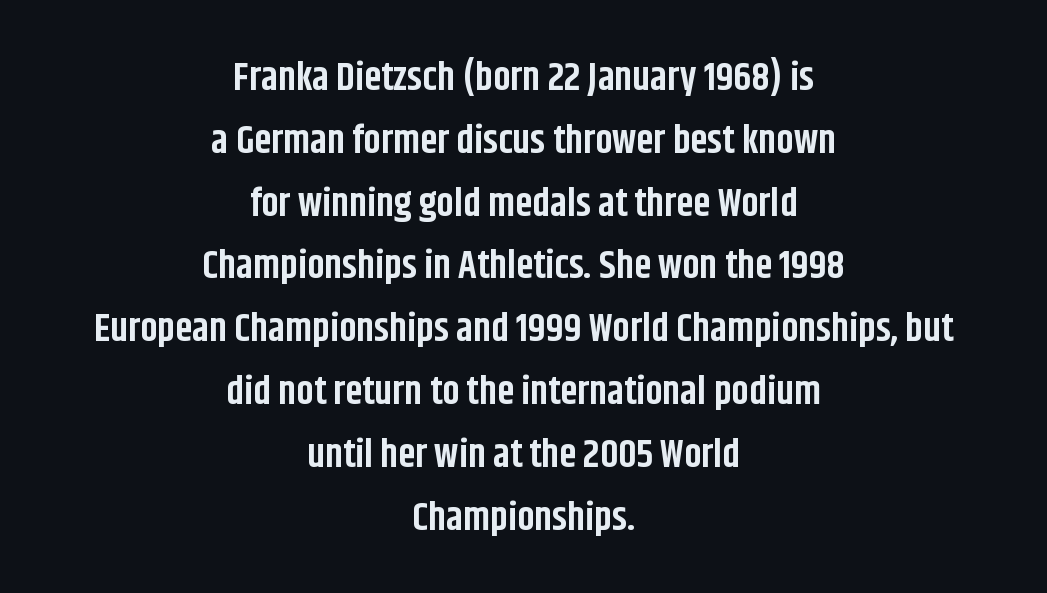
The axis of the letterforms is exactly vertical. The paragraph shown floats in the horizontal middle. Think of a printed novel: that variable character pitch is what you see here. These lines keep a tight, regular rhythm from letter to letter. Descender tails drop into unmarked territory. In terms of letterform style, serifs are entirely absent.
